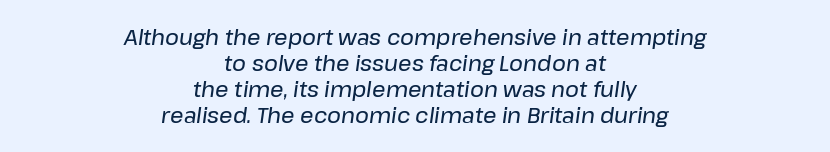
The image shows 21 px text type, italic (leaning right); set centered, line spacing 1.24x, normal letter spacing, not underlined.
